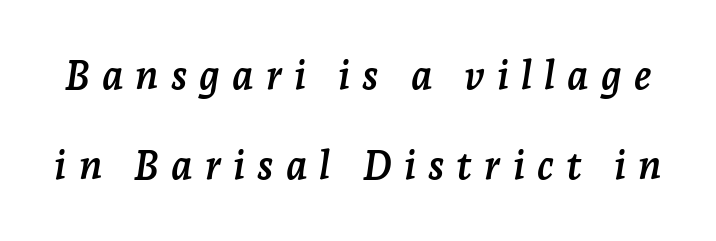
The image shows 40 px semibold serif type, italic (leaning right); set loose line spacing (2.26x), unusually wide letter spacing (+0.3 em), not underlined; low stroke contrast and a medium x-height.
